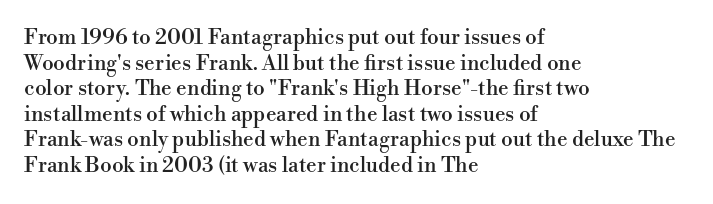
Q: Is the text italic (slanted)? A: No, it is upright.
Q: Is the text underlined? A: No.
Q: How is the paragraph aligned? A: Left-aligned.
Q: Is the spacing between letters normal or unusually wide? A: Normal.
